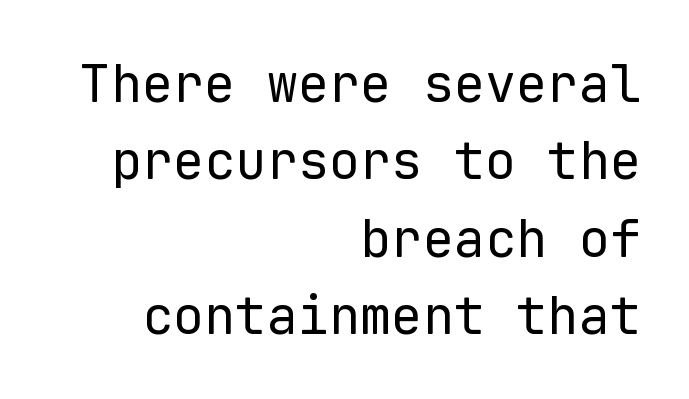
{"serif": "no", "italic": "no", "bold": "no", "weight": "regular", "width": "normal", "stroke_contrast": "low", "x_height": "medium", "monospaced": "yes", "underline": "no", "align": "right", "line_spacing": "normal", "line_spacing_ratio": 1.49, "letter_spacing": "normal", "letter_spacing_em": 0.0, "glyph_px": 52}
